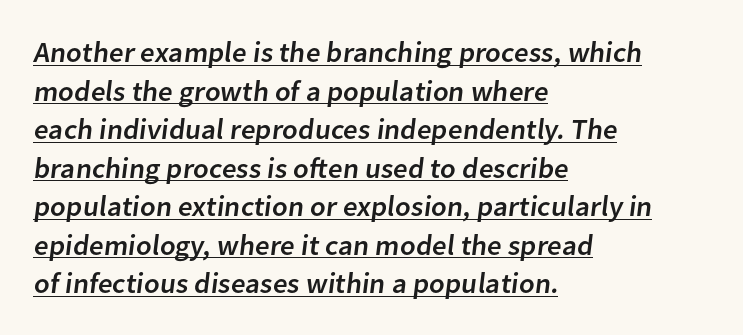
{"serif": "no", "width": "normal", "stroke_contrast": "low", "x_height": "medium", "monospaced": "no", "underline": "yes", "align": "left", "line_spacing": "normal", "line_spacing_ratio": 1.33, "letter_spacing": "normal", "letter_spacing_em": 0.0, "glyph_px": 29}
